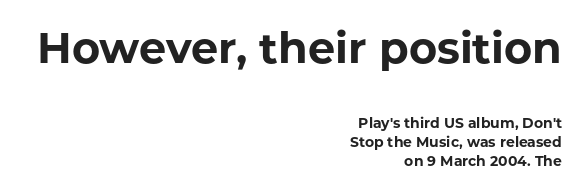
{"serif": "no", "italic": "no", "bold": "yes", "weight": "bold", "width": "normal", "stroke_contrast": "low", "x_height": "medium", "monospaced": "no", "underline": "no", "align": "right", "line_spacing": "normal", "line_spacing_ratio": 1.36, "letter_spacing": "normal", "letter_spacing_em": 0.0, "larger_block": "first", "size_ratio": 3.07, "glyph_px": 43}
